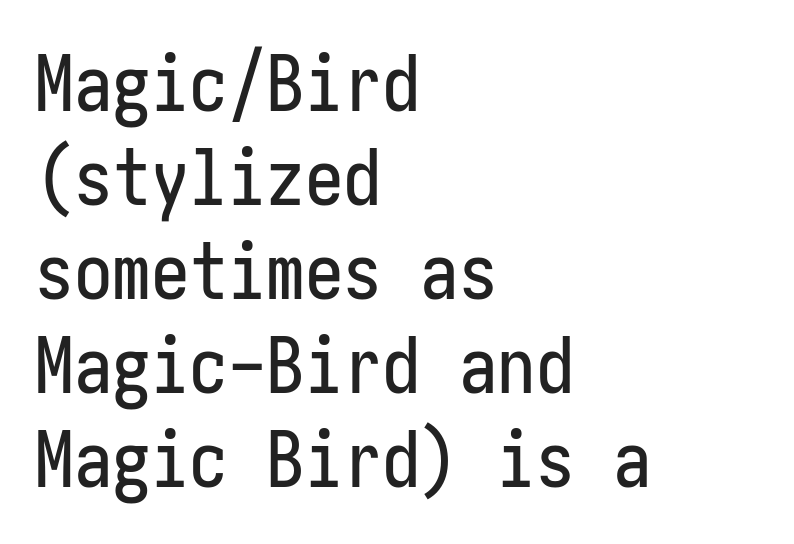
{"serif": "no", "italic": "no", "width": "condensed", "stroke_contrast": "low", "x_height": "medium", "underline": "no", "align": "left", "line_spacing_ratio": 1.22, "letter_spacing": "normal", "letter_spacing_em": 0.0, "glyph_px": 77}
